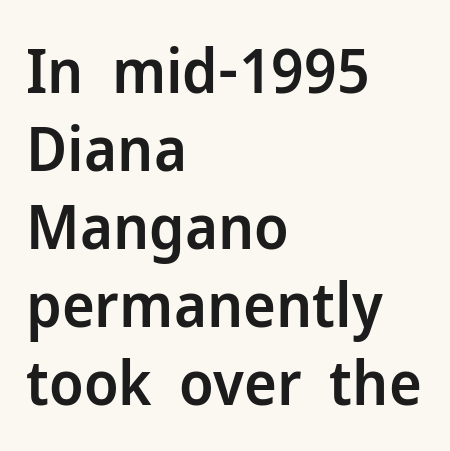
Q: Is the text bold? A: Semi-bold.
Q: Is the text italic (slanted)? A: No, it is upright.
Q: Is the typeface a serif or a sans-serif typeface? A: Sans-serif.
Q: Is the text underlined? A: No.
Q: How is the paragraph aligned? A: Left-aligned.
Q: Is the spacing between letters normal or unusually wide? A: Normal.
Q: Is the spacing between lines tight, normal or loose? A: Normal.
Q: Width (condensed, normal, or wide)? A: Normal.
Q: Stroke contrast? A: Low.
Q: x-height? A: Medium.
Q: Monospaced? A: No.
